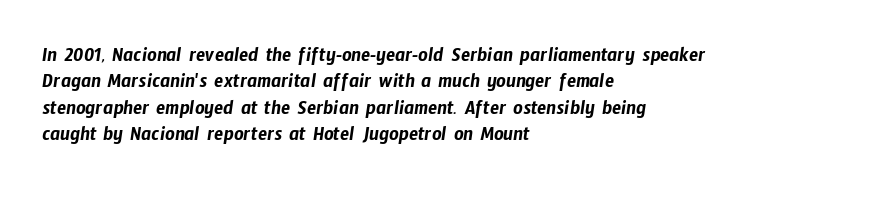
The image shows 21 px text type; set left-aligned, normal line spacing (1.26x), normal letter spacing, not underlined.
